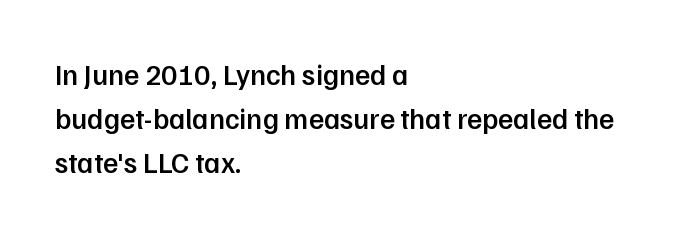
Q: Is the text bold? A: Semi-bold.
Q: Is the text italic (slanted)? A: No, it is upright.
Q: Is the typeface a serif or a sans-serif typeface? A: Sans-serif.
Q: Is the text underlined? A: No.
Q: How is the paragraph aligned? A: Left-aligned.
Q: Is the spacing between letters normal or unusually wide? A: Normal.
Q: Is the spacing between lines tight, normal or loose? A: Normal.
Q: Width (condensed, normal, or wide)? A: Normal.
Q: Stroke contrast? A: Low.
Q: x-height? A: Medium.
Q: Monospaced? A: No.
